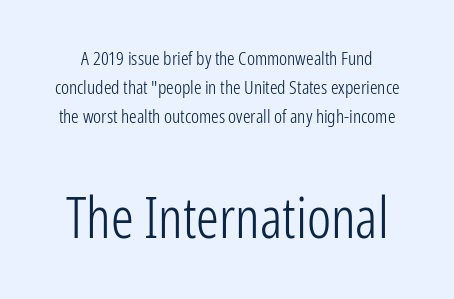
{"serif": "no", "italic": "no", "bold": "no", "weight": "light", "width": "condensed", "stroke_contrast": "low", "x_height": "medium", "monospaced": "no", "underline": "no", "line_spacing": "normal", "line_spacing_ratio": 1.53, "letter_spacing": "normal", "letter_spacing_em": 0.0, "larger_block": "second", "size_ratio": 3.0, "glyph_px": 57}
